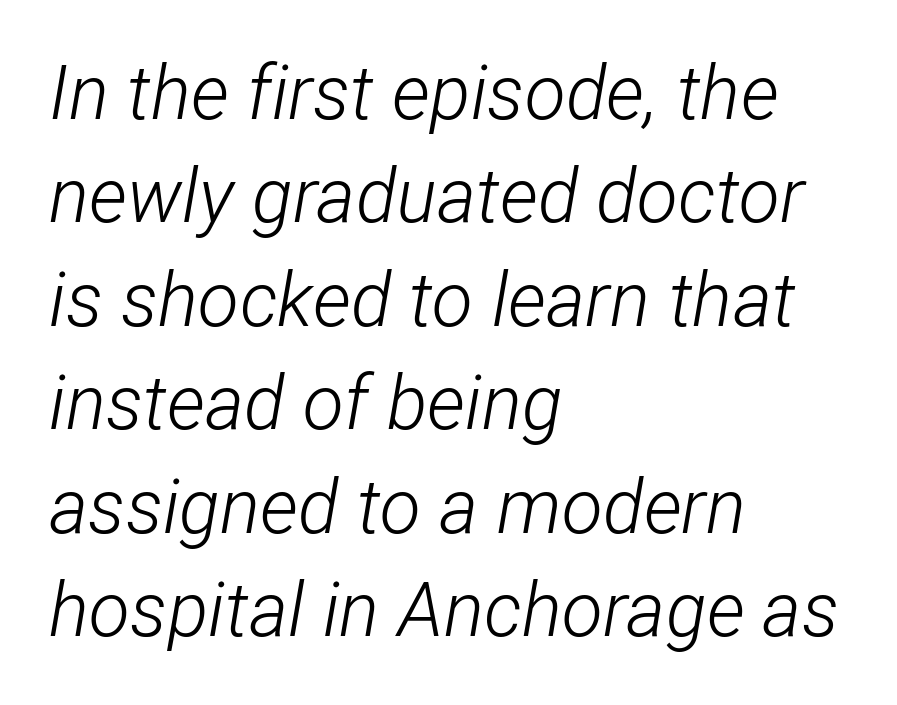
Tracking value appears to be zero — textbook default spacing. Quick note: interline space is typical. The paragraph shown leans on its left margin. Stroke thickness stays within the range of a standard reading face or lighter. This sample has the flowing, uneven cadence of proportional lettering. The foot of each line stays bare and open.
